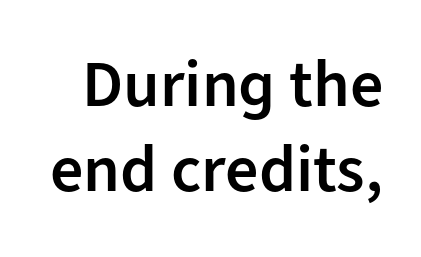
{"serif": "no", "italic": "no", "bold": "semi", "weight": "semibold", "width": "normal", "stroke_contrast": "low", "x_height": "medium", "monospaced": "no", "underline": "no", "line_spacing": "normal", "line_spacing_ratio": 1.29, "letter_spacing": "normal", "letter_spacing_em": 0.0, "glyph_px": 66}
